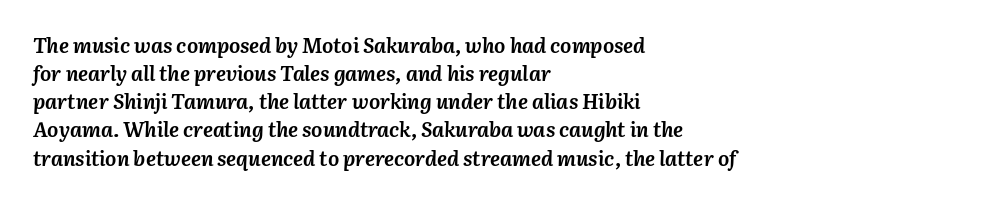
Visually the block forms a straight wall on the left and a jagged coastline on the right. Emphasis by weight is at full strength: bold. The type is set solid horizontally, with unmodified tracking. Is the type slanted? Yes — the strokes lean at a clear angle. Is there much room between lines? A standard amount, neither cramped nor airy.
